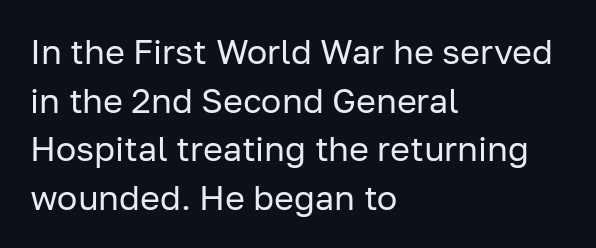
The image shows 34 px regular-weight sans-serif type, upright; set left-aligned, normal line spacing (1.43x), normal letter spacing, not underlined; low stroke contrast and a medium x-height.
